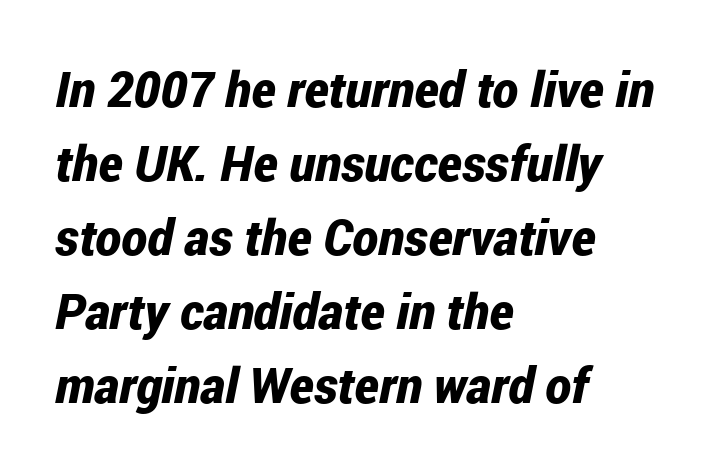
Typographic density is high because the face is bold. Spacing between characters is what you'd get straight out of the box. Style check: oblique. Teacher's note: observe the even left margin — that is flush-left alignment. Spacing verdict: proportional, widths tailored to each character. Successive baselines arrive at the customary interval.
